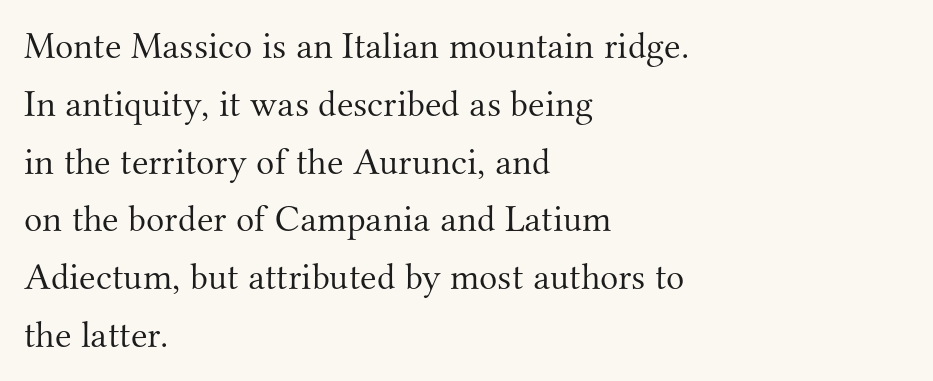
The image shows 38 px light serif type, upright; set left-aligned, normal line spacing (1.52x), normal letter spacing, not underlined; medium stroke contrast and a small x-height.
